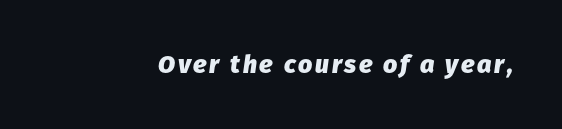
Unmarked baselines from the first word to the last. The passage shown leans; its letterforms are oblique. Compared with an ordinary text face, these strokes are far heavier — a full bold.
